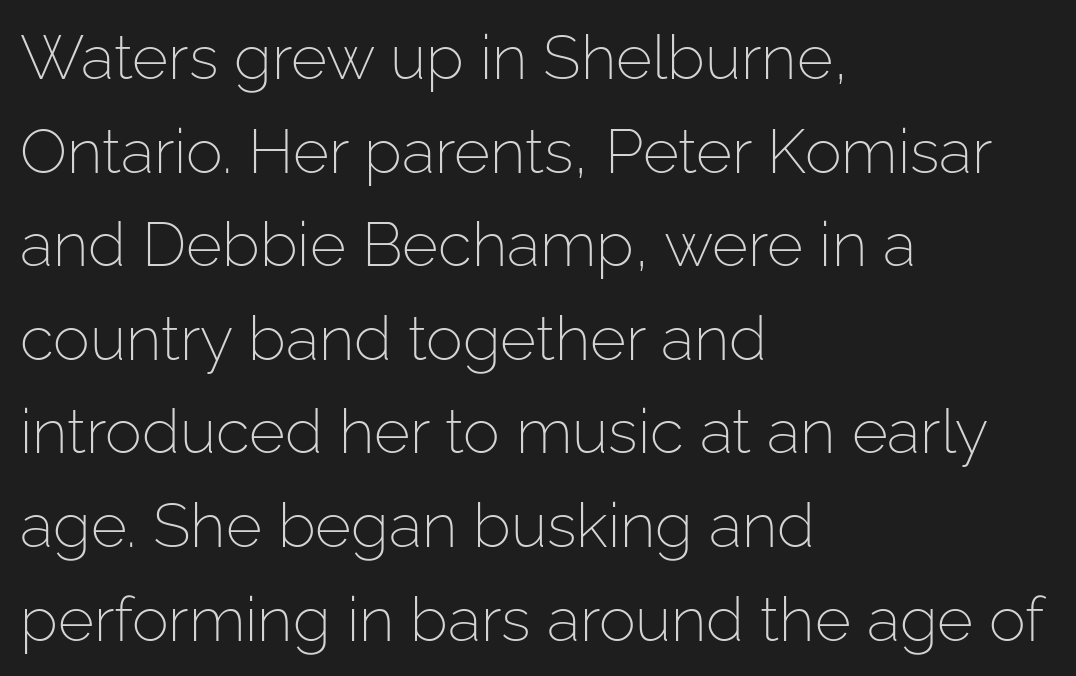
Line beginnings align vertically; line endings do not. Think of a printed novel: that variable character pitch is what you see here. Underline: absent. A typesetter would mark this as roman, not italic. This sample uses a sans-serif face.
